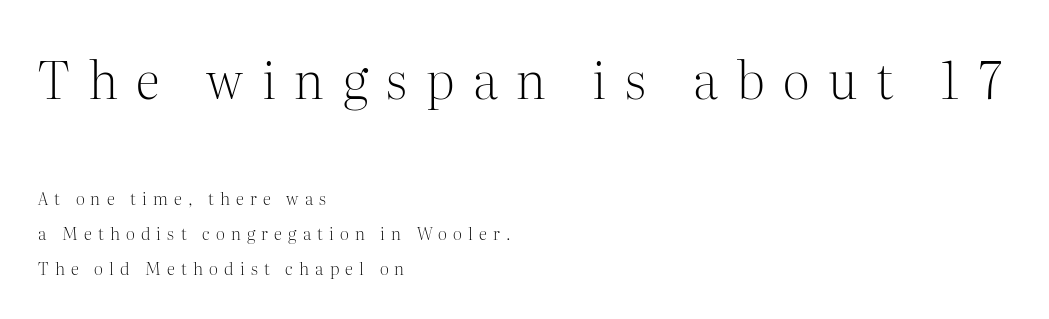
{"serif": "yes", "italic": "no", "bold": "no", "weight": "light", "width": "normal", "stroke_contrast": "medium", "x_height": "medium", "monospaced": "no", "underline": "no", "align": "left", "line_spacing": "loose", "line_spacing_ratio": 2.06, "letter_spacing": "wide", "letter_spacing_em": 0.36, "larger_block": "first", "size_ratio": 3.0, "glyph_px": 51}
